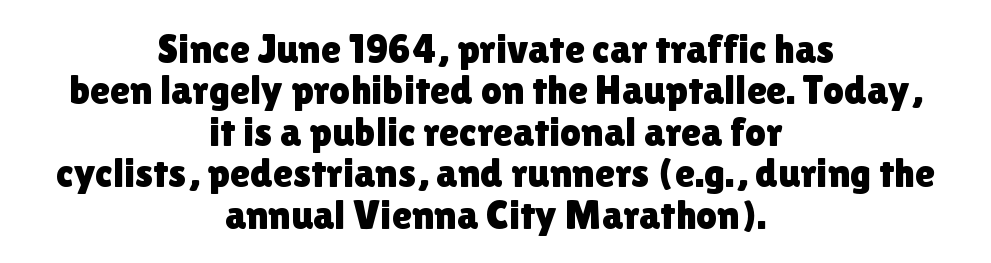
Q: Is the text italic (slanted)? A: No, it is upright.
Q: Is the typeface a serif or a sans-serif typeface? A: Sans-serif.
Q: Is the text underlined? A: No.
Q: How is the paragraph aligned? A: Centered.
Q: Is the spacing between letters normal or unusually wide? A: Normal.
Q: Is the spacing between lines tight, normal or loose? A: Tight.
Q: Width (condensed, normal, or wide)? A: Normal.
Q: Stroke contrast? A: Low.
Q: x-height? A: Medium.
Q: Monospaced? A: No.
